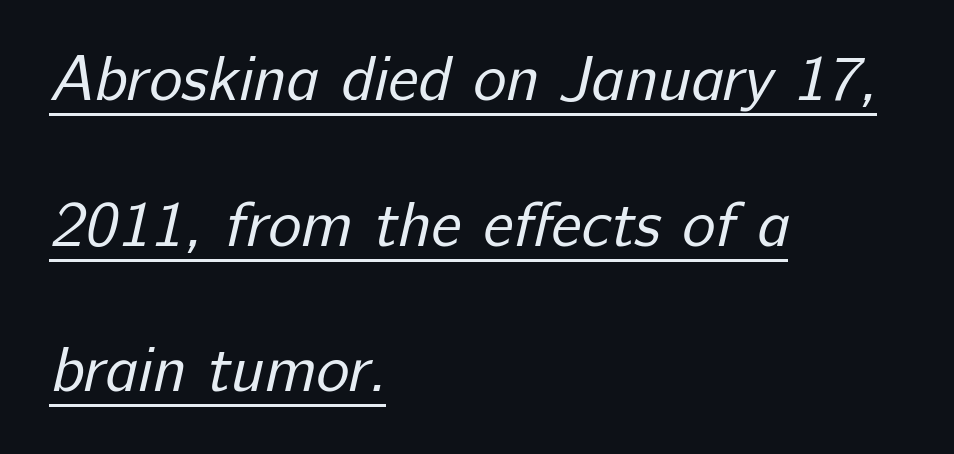
Visually the block forms a straight wall on the left and a jagged coastline on the right. Each letter keeps its own natural width here, so spacing adapts to shape. Caption: face not bold, strokes unweighted. Short note: letters normally spaced. Letterform terminals end flat and unadorned throughout the passage. What decoration does the sample have? An underline.
